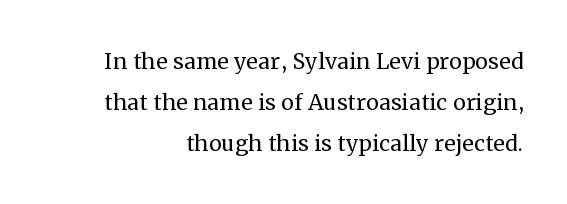
Q: Is the text bold? A: No.
Q: Is the text italic (slanted)? A: No, it is upright.
Q: Is the typeface a serif or a sans-serif typeface? A: Serif.
Q: Is the text underlined? A: No.
Q: How is the paragraph aligned? A: Right-aligned.
Q: Is the spacing between letters normal or unusually wide? A: Normal.
Q: Is the spacing between lines tight, normal or loose? A: Normal.
Q: Width (condensed, normal, or wide)? A: Normal.
Q: Stroke contrast? A: Medium.
Q: x-height? A: Medium.
Q: Monospaced? A: No.
